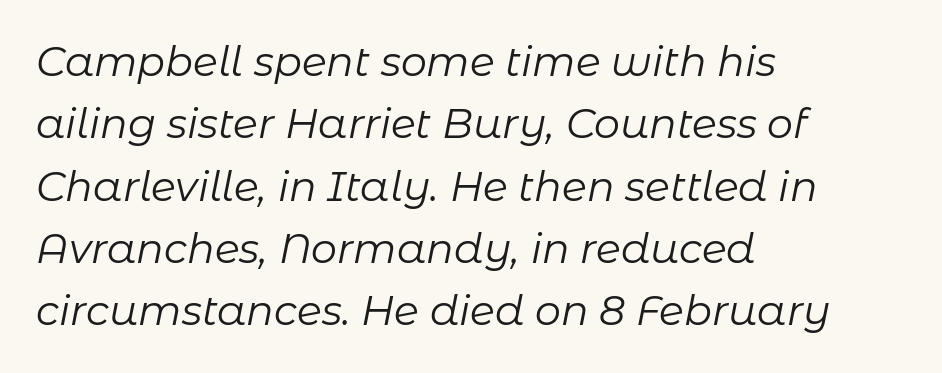
The image shows 41 px regular-weight type, italic (leaning right); set left-aligned, normal line spacing (1.52x), normal letter spacing, not underlined; low stroke contrast and a medium x-height.
